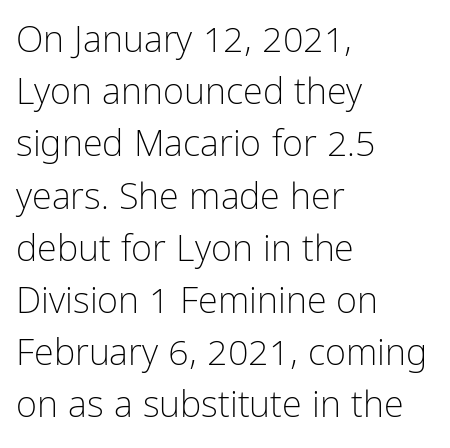
This is not heavy type; no bold has been used. Notice how descenders clear the ascenders below comfortably — that's standard leading. These lines are composed in type without serifs. Does extra space separate the letters? No, they use regular spacing.
